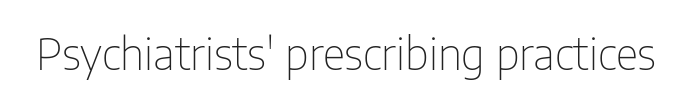
Q: Is the text bold? A: No.
Q: Is the text italic (slanted)? A: No, it is upright.
Q: Is the typeface a serif or a sans-serif typeface? A: Sans-serif.
Q: Is the text underlined? A: No.
Q: Is the spacing between letters normal or unusually wide? A: Normal.
Q: Width (condensed, normal, or wide)? A: Condensed.
Q: Stroke contrast? A: Low.
Q: x-height? A: Medium.
Q: Monospaced? A: No.
